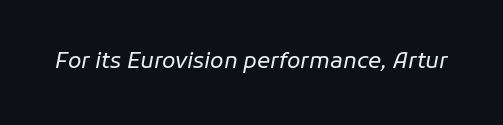
The image shows 22 px text type, italic (leaning right); set normal letter spacing, not underlined.
